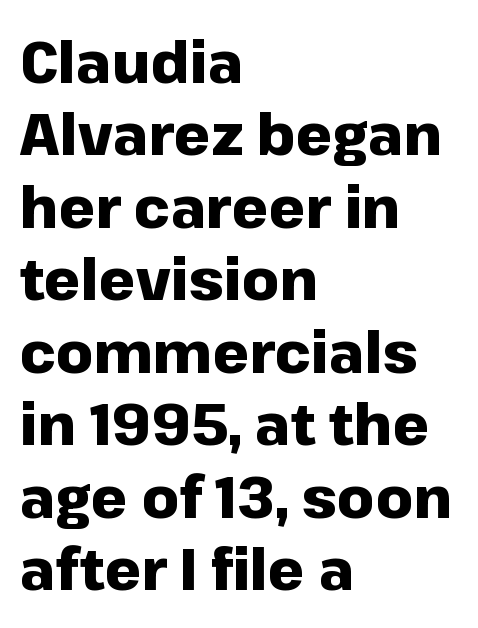
The image shows 58 px heavy sans-serif type, upright; set left-aligned, normal line spacing (1.25x), normal letter spacing, not underlined; low stroke contrast and a medium x-height.
